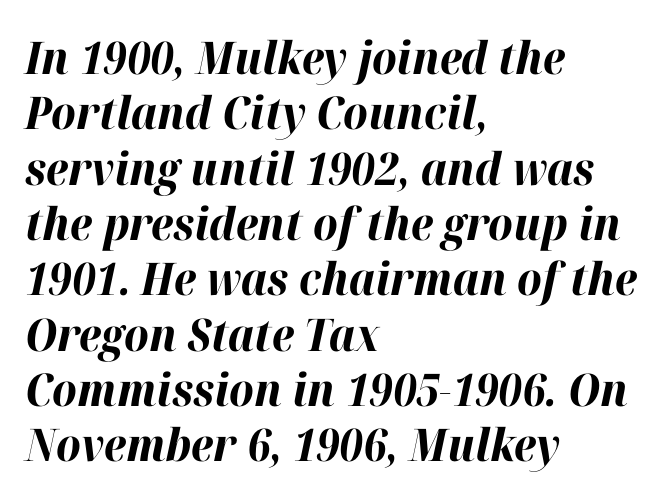
{"italic": "yes", "lean": "right", "slant_degrees": 12, "bold": "yes", "weight": "bold", "width": "normal", "stroke_contrast": "high", "x_height": "medium", "monospaced": "no", "underline": "no", "align": "left", "line_spacing_ratio": 1.23, "letter_spacing": "normal", "letter_spacing_em": 0.0, "glyph_px": 45}
